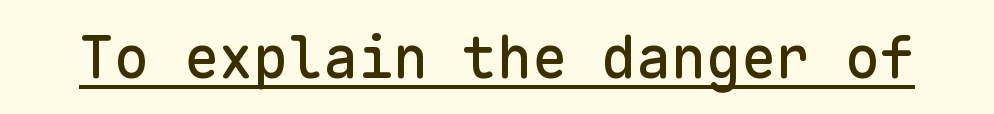
Is this a fixed-width face? Yes — each glyph sits in an identical cell. This is underlined copy, the kind a proofreader might mark for attention. You could call the tracking neutral — neither tight nor loose. Characters remain perfectly vertical along every line. Note: no serifs on the glyphs.
